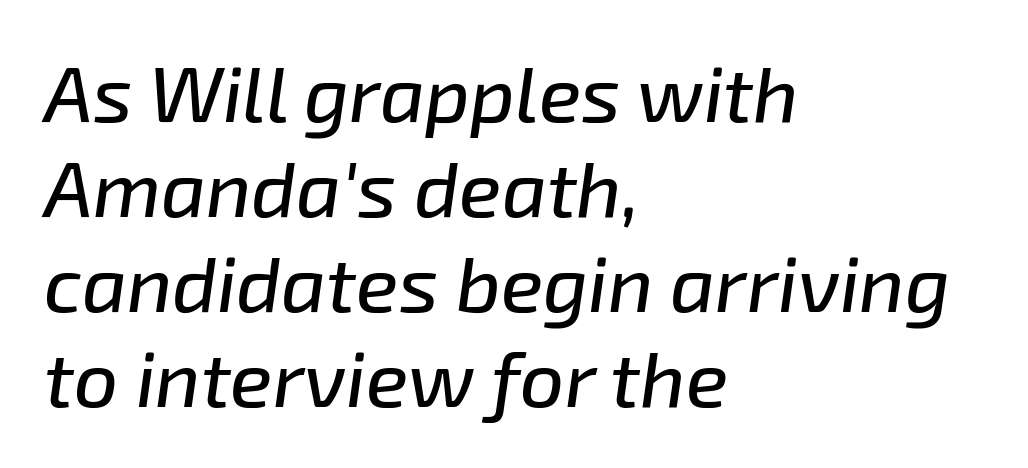
A typesetter would mark this as italic. Compared with a centered layout, this one pins lines to the left instead. The passage shown is not underscored anywhere. Glyph-to-glyph distance matches everyday printed text.
